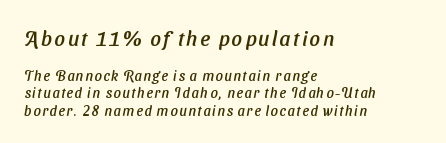
Q: Is the text underlined? A: No.
Q: How is the paragraph aligned? A: Left-aligned.
Q: Which block of text is set in a larger size, the first (top) or the second (bottom)? A: The first (top) one.
